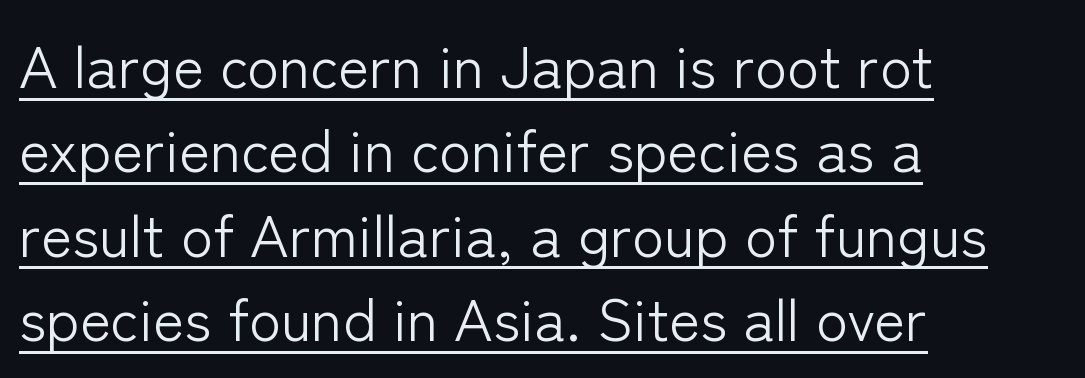
Q: Is the text bold? A: No.
Q: Is the text italic (slanted)? A: No, it is upright.
Q: Is the typeface a serif or a sans-serif typeface? A: Sans-serif.
Q: Is the text underlined? A: Yes.
Q: How is the paragraph aligned? A: Left-aligned.
Q: Is the spacing between letters normal or unusually wide? A: Normal.
Q: Is the spacing between lines tight, normal or loose? A: Normal.
Q: Width (condensed, normal, or wide)? A: Normal.
Q: Stroke contrast? A: Low.
Q: x-height? A: Medium.
Q: Monospaced? A: No.
